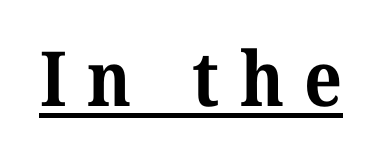
{"serif": "yes", "bold": "yes", "weight": "bold", "width": "normal", "stroke_contrast": "medium", "x_height": "medium", "monospaced": "no", "underline": "yes", "letter_spacing": "wide", "letter_spacing_em": 0.27, "glyph_px": 76}
